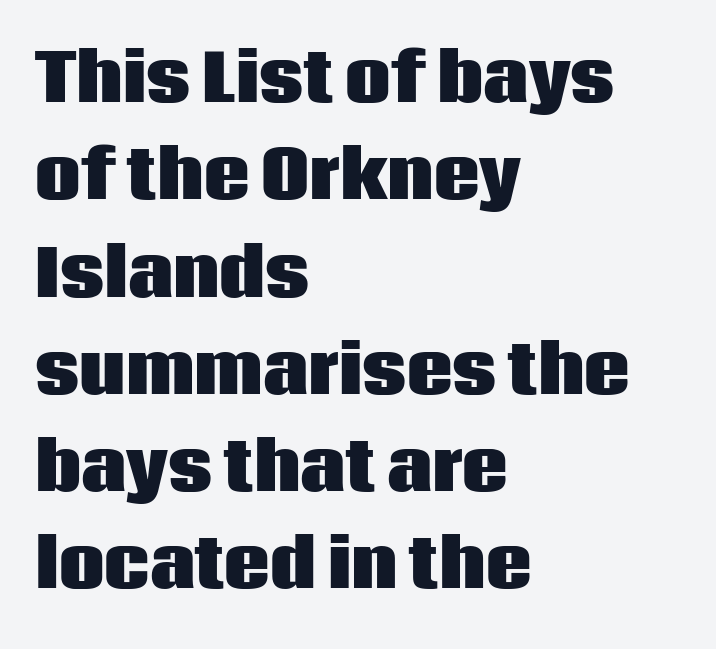
Q: Is the text bold? A: Yes.
Q: Is the text italic (slanted)? A: No, it is upright.
Q: Is the typeface a serif or a sans-serif typeface? A: Sans-serif.
Q: Is the text underlined? A: No.
Q: How is the paragraph aligned? A: Left-aligned.
Q: Is the spacing between letters normal or unusually wide? A: Normal.
Q: Is the spacing between lines tight, normal or loose? A: Normal.
Q: Width (condensed, normal, or wide)? A: Normal.
Q: Stroke contrast? A: Low.
Q: x-height? A: Large.
Q: Monospaced? A: No.
